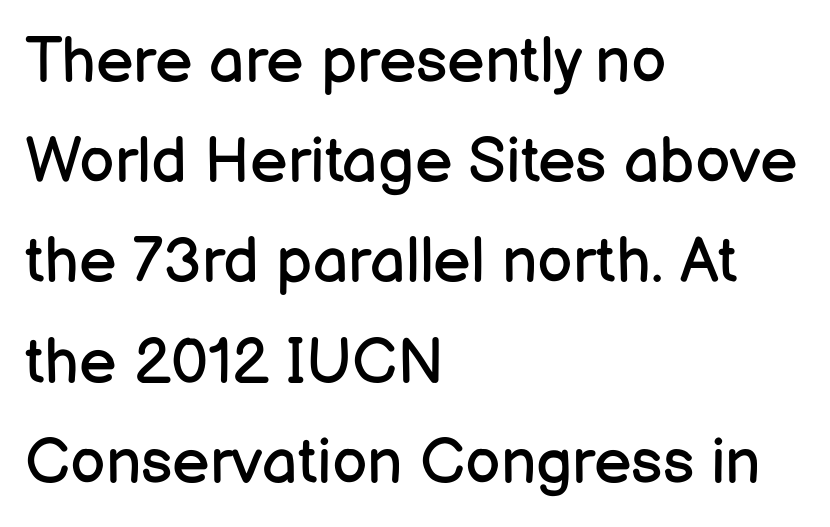
The space between consecutive lines is moderate. Check where the strokes stop: nothing finishes them off — pure sans. The text block is weighted toward the left margin, trailing off unevenly rightward. Stroke thickness stays within the range of a standard reading face or lighter. These lines were composed using upright roman letters.
